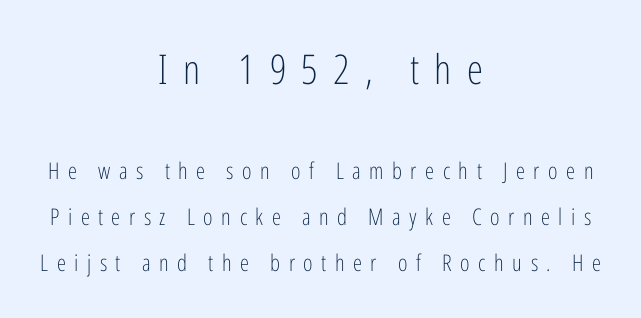
The image shows 41 px light, condensed sans-serif type, upright; set centered, loose line spacing (1.99x), unusually wide letter spacing (+0.37 em), not underlined; the first (top) block is 1.78x larger; low stroke contrast and a medium x-height.
